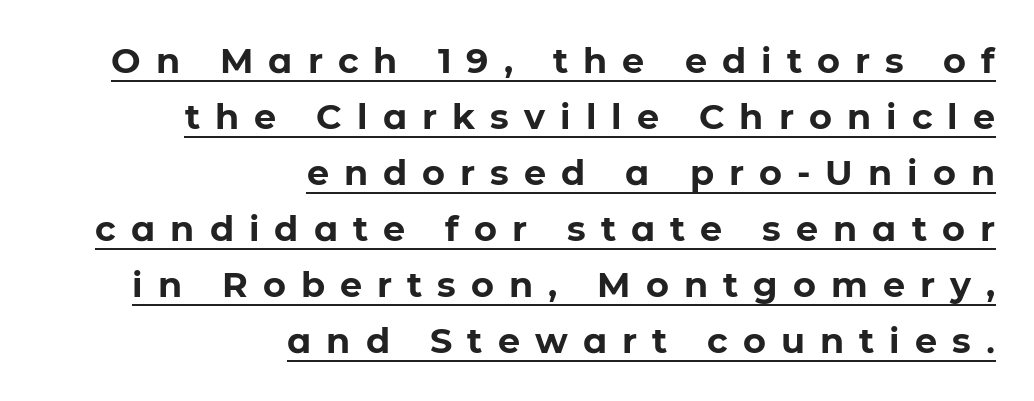
{"serif": "no", "italic": "no", "bold": "yes", "weight": "bold", "width": "normal", "stroke_contrast": "low", "x_height": "medium", "monospaced": "no", "underline": "yes", "align": "right", "line_spacing": "normal", "line_spacing_ratio": 1.6, "letter_spacing": "wide", "letter_spacing_em": 0.43, "glyph_px": 35}
